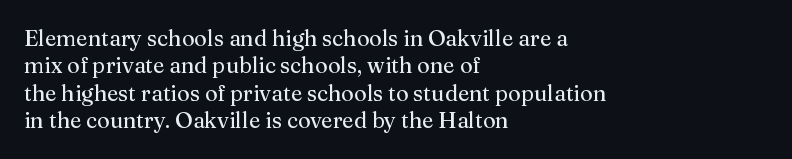
Q: Is the text bold? A: No.
Q: Is the text italic (slanted)? A: No, it is upright.
Q: Is the text underlined? A: No.
Q: How is the paragraph aligned? A: Left-aligned.
Q: Is the spacing between letters normal or unusually wide? A: Normal.
Q: Is the spacing between lines tight, normal or loose? A: Normal.
